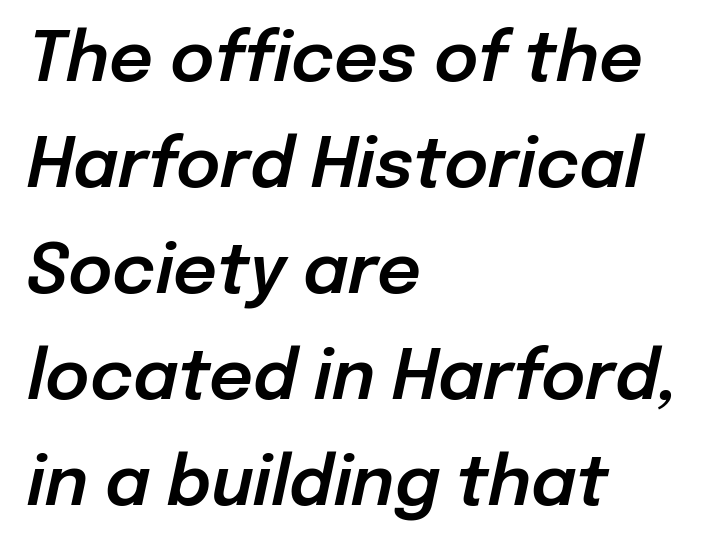
{"italic": "yes", "lean": "right", "slant_degrees": 12, "width": "normal", "stroke_contrast": "low", "x_height": "medium", "monospaced": "no", "underline": "no", "align": "left", "line_spacing": "normal", "line_spacing_ratio": 1.56, "letter_spacing": "normal", "letter_spacing_em": 0.0, "glyph_px": 68}
